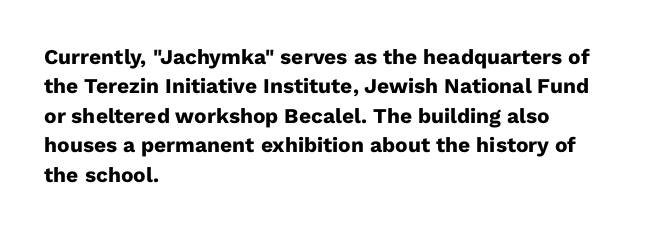
Q: Is the text bold? A: Yes.
Q: Is the text italic (slanted)? A: No, it is upright.
Q: Is the text underlined? A: No.
Q: How is the paragraph aligned? A: Left-aligned.
Q: Is the spacing between letters normal or unusually wide? A: Normal.
Q: Is the spacing between lines tight, normal or loose? A: Normal.
